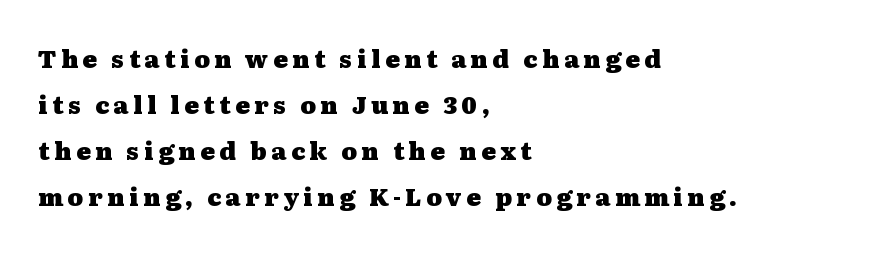
Q: Is the text bold? A: Yes.
Q: Is the text italic (slanted)? A: No, it is upright.
Q: Is the text underlined? A: No.
Q: How is the paragraph aligned? A: Left-aligned.
Q: Is the spacing between lines tight, normal or loose? A: Loose.
